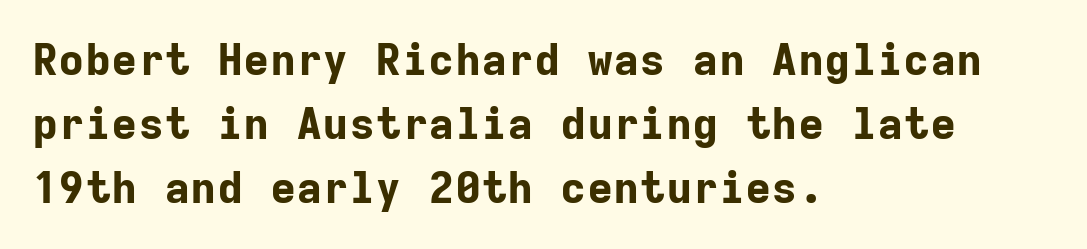
This rendering features lettering with no underline. This is roman type, the default non-slanted kind. Is this a fixed-width face? Yes — each glyph sits in an identical cell. Typeset ragged right — the left edge is the straight one.
